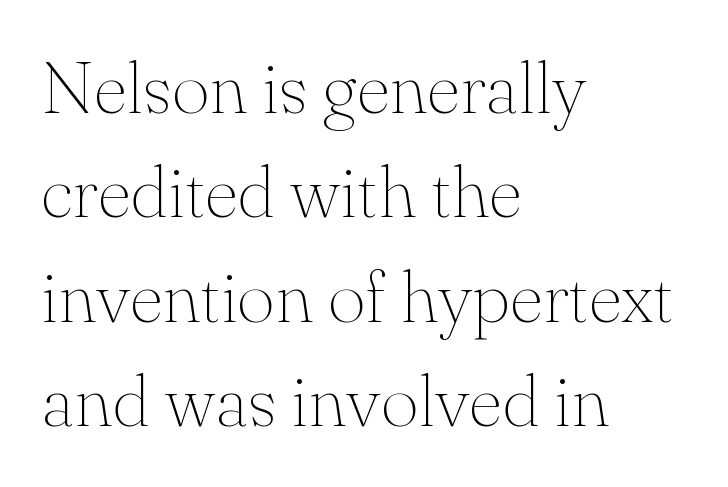
The image shows 73 px thin serif type, upright; set left-aligned, normal line spacing (1.43x), normal letter spacing, not underlined; medium stroke contrast and a small x-height.
